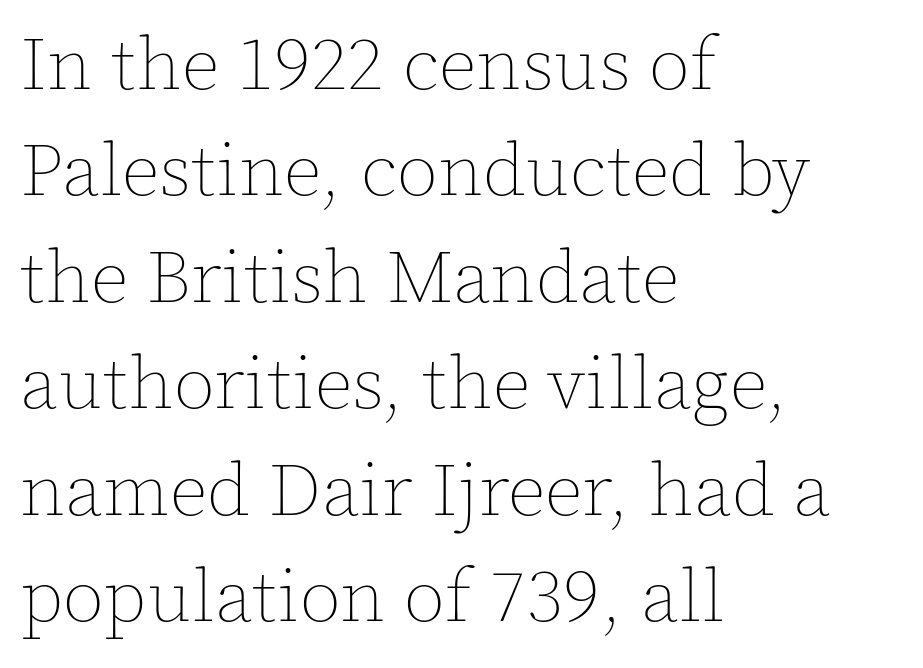
Q: Is the text bold? A: No.
Q: Is the text italic (slanted)? A: No, it is upright.
Q: Is the text underlined? A: No.
Q: How is the paragraph aligned? A: Left-aligned.
Q: Is the spacing between letters normal or unusually wide? A: Normal.
Q: Is the spacing between lines tight, normal or loose? A: Normal.
Q: Width (condensed, normal, or wide)? A: Normal.
Q: x-height? A: Medium.
Q: Monospaced? A: No.
